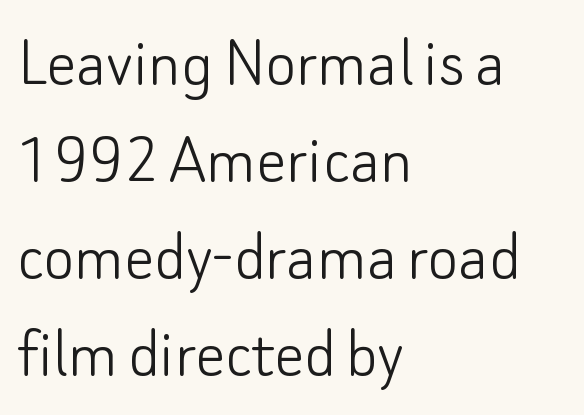
The image shows 74 px light sans-serif type, upright; set left-aligned, normal line spacing (1.31x), normal letter spacing, not underlined; low stroke contrast and a small x-height.
